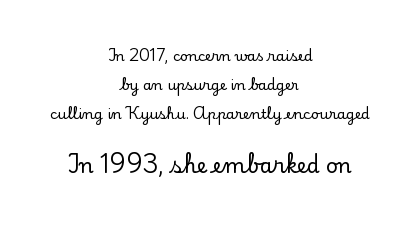
Has an underline been added? It has not. Does extra space separate the letters? No, they use regular spacing. The later block is typeset at a bigger size than the earlier block. Both edges are ragged and mirror each other, which tells us the setting is centered.
